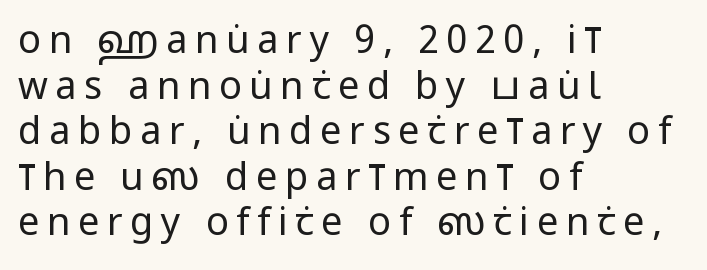
Display-style spreading of the glyphs; the letterfit is very open. Character widths vary here, with narrow letters taking less room than wide ones. Which margin do the lines hug? The left one — the right edge is uneven. This reads as an unemphasized weight, regular at the heaviest. Classification — sans serif.
